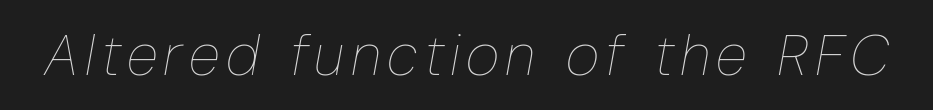
{"italic": "yes", "lean": "right", "slant_degrees": 10, "bold": "no", "weight": "thin", "width": "condensed", "stroke_contrast": "low", "x_height": "medium", "monospaced": "no", "underline": "no", "glyph_px": 58}
